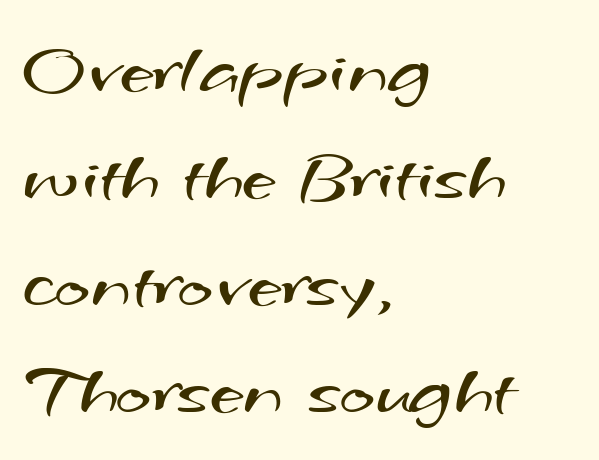
The image shows 76 px regular-weight, wide sans-serif type; set left-aligned, normal line spacing (1.41x), normal letter spacing, not underlined; medium stroke contrast and a small x-height.
